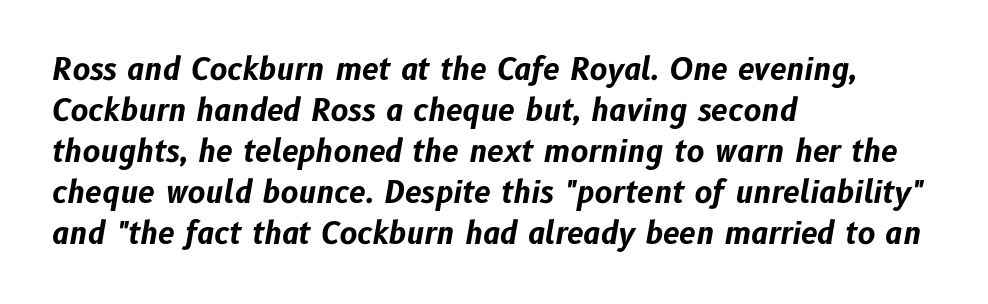
The compositor pushed each line to the left boundary. A normal amount of white space separates one row of letters from the next. The specimen omits any rule beneath the text block's lines. Varying glyph widths throughout — classic text-font behaviour. The letterforms sit shoulder to shoulder at normal distance. Slanted lettering throughout.
